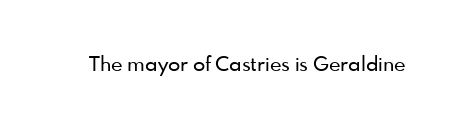
Q: Is the text italic (slanted)? A: No, it is upright.
Q: Is the text underlined? A: No.
Q: Is the spacing between letters normal or unusually wide? A: Normal.
